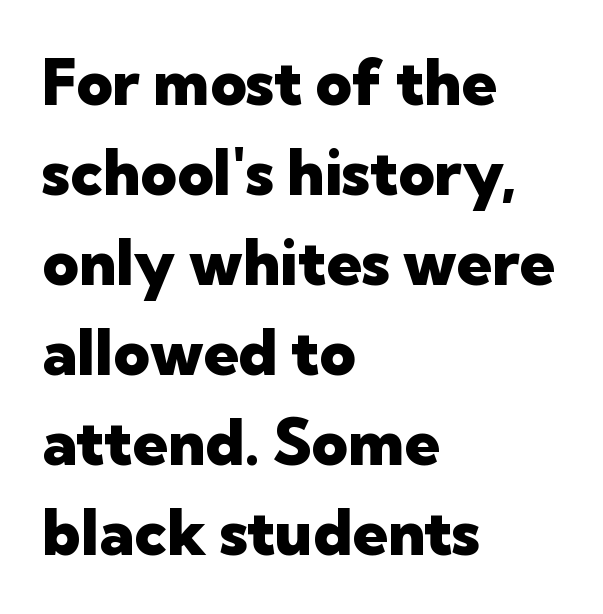
{"serif": "no", "italic": "no", "bold": "yes", "weight": "heavy", "width": "normal", "stroke_contrast": "low", "x_height": "medium", "monospaced": "no", "underline": "no", "align": "left", "line_spacing": "normal", "line_spacing_ratio": 1.43, "letter_spacing": "normal", "letter_spacing_em": 0.0, "glyph_px": 63}
